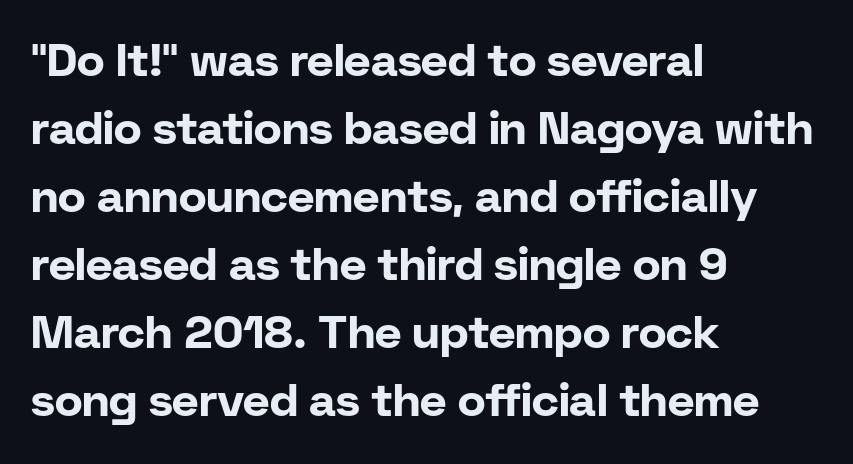
The image shows 46 px bold sans-serif type, upright; set left-aligned, normal line spacing (1.48x), normal letter spacing, not underlined; low stroke contrast and a medium x-height.
